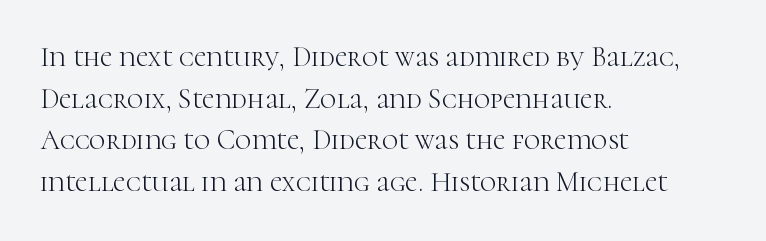
Q: Is the text bold? A: No.
Q: Is the text italic (slanted)? A: No, it is upright.
Q: Is the typeface a serif or a sans-serif typeface? A: Serif.
Q: Is the text underlined? A: No.
Q: How is the paragraph aligned? A: Left-aligned.
Q: Is the spacing between letters normal or unusually wide? A: Normal.
Q: Is the spacing between lines tight, normal or loose? A: Normal.
Q: Width (condensed, normal, or wide)? A: Normal.
Q: Stroke contrast? A: High.
Q: x-height? A: Medium.
Q: Monospaced? A: No.
